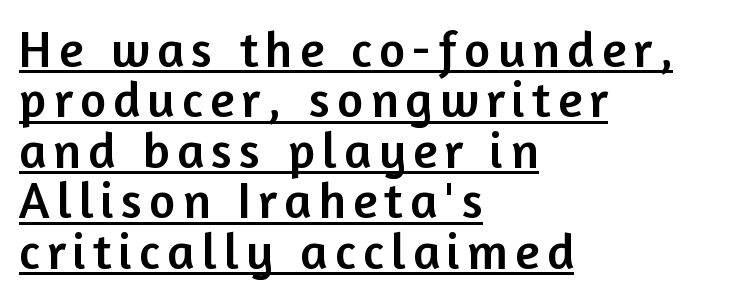
Q: Is the text italic (slanted)? A: No, it is upright.
Q: Is the typeface a serif or a sans-serif typeface? A: Sans-serif.
Q: Is the text underlined? A: Yes.
Q: How is the paragraph aligned? A: Left-aligned.
Q: Is the spacing between lines tight, normal or loose? A: Tight.
Q: Width (condensed, normal, or wide)? A: Normal.
Q: Stroke contrast? A: Low.
Q: x-height? A: Medium.
Q: Monospaced? A: No.
